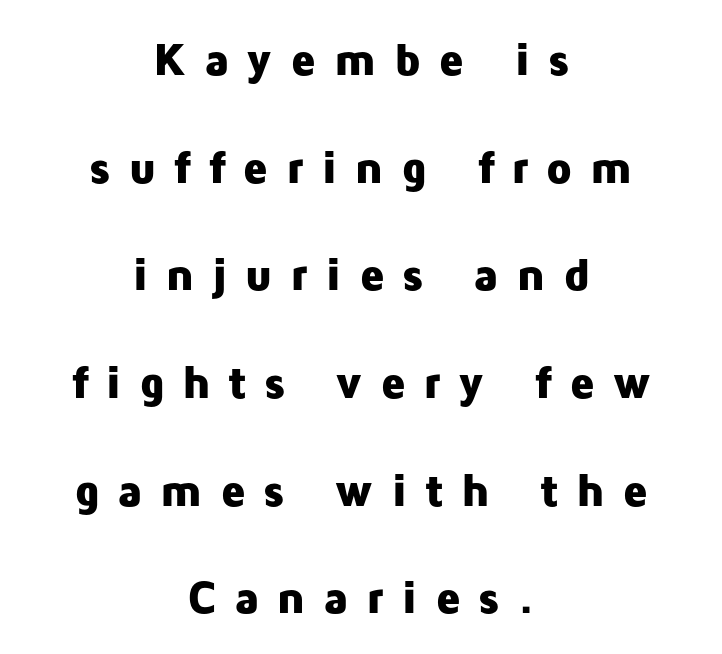
In terms of letterform style, serifs are entirely absent. Each letter keeps its own natural width here, so spacing adapts to shape. Letter spacing: wide. Pretty heavy lettering here — definitely bold.
